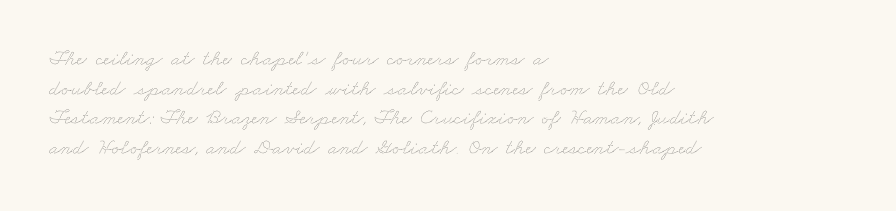
Decoration check: the copy has no underline. No letter is thick-stroked: the sample isn't bold. What's the leading like? Ordinary, nothing unusual. The ragged edge is on the right, which tells us the setting is flush left. Compared with typical body copy, the letter spacing here is the same.
